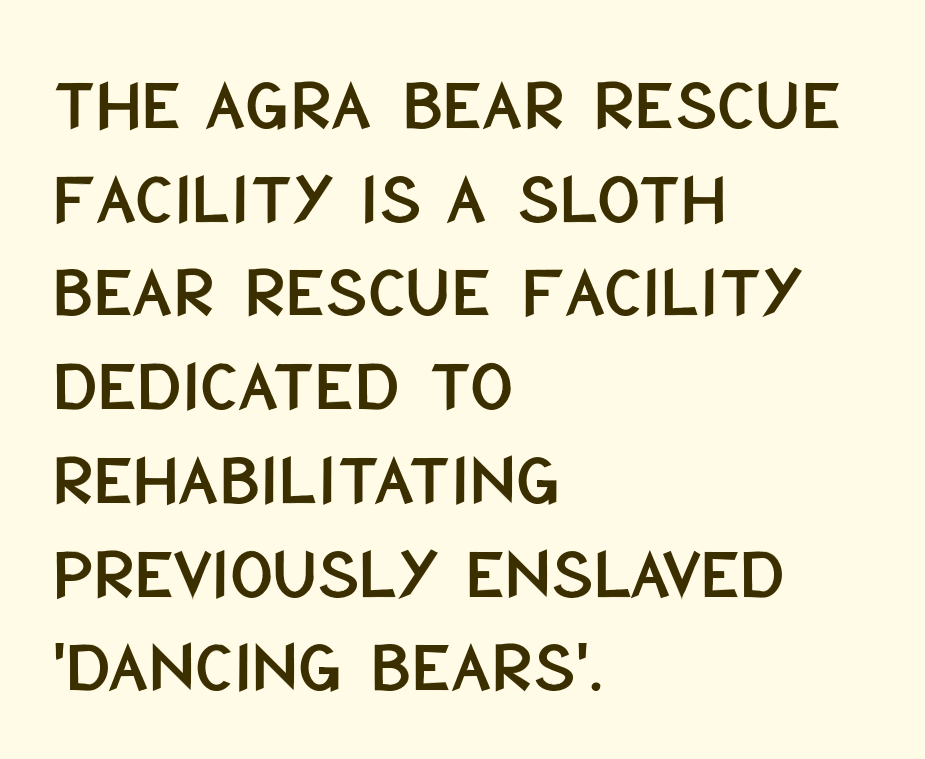
{"serif": "no", "italic": "no", "width": "condensed", "stroke_contrast": "low", "x_height": "large", "monospaced": "no", "underline": "no", "align": "left", "line_spacing": "normal", "line_spacing_ratio": 1.25, "letter_spacing": "normal", "letter_spacing_em": 0.0, "glyph_px": 75}
